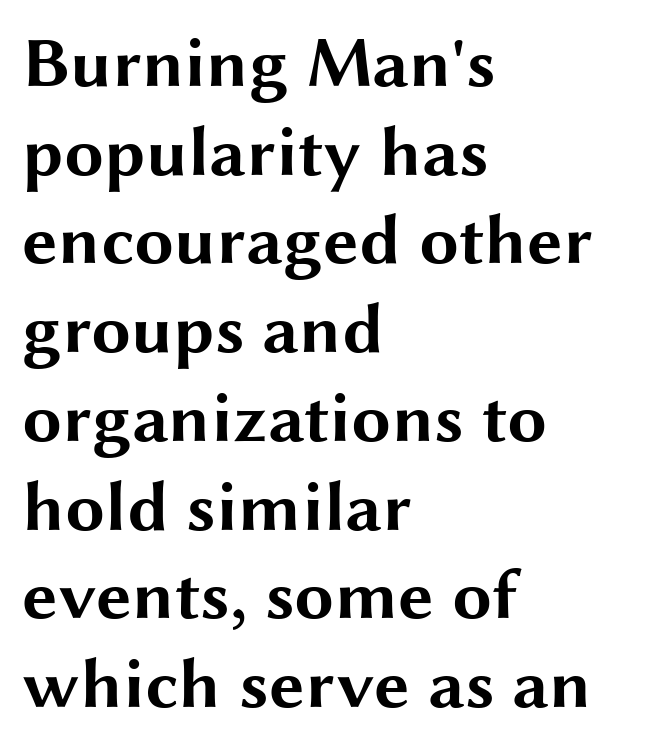
Q: Is the text bold? A: Yes.
Q: Is the text italic (slanted)? A: No, it is upright.
Q: Is the typeface a serif or a sans-serif typeface? A: Sans-serif.
Q: Is the text underlined? A: No.
Q: How is the paragraph aligned? A: Left-aligned.
Q: Is the spacing between letters normal or unusually wide? A: Normal.
Q: Is the spacing between lines tight, normal or loose? A: Normal.
Q: Width (condensed, normal, or wide)? A: Wide.
Q: Stroke contrast? A: Medium.
Q: x-height? A: Medium.
Q: Monospaced? A: No.
